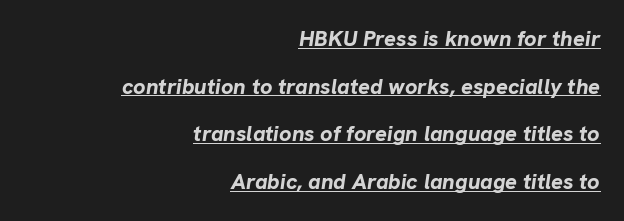
Horizontally, the lines are justified to the trailing edge only. In terms of posture, this sample is oblique. Widely set lines give the paragraph a tall, airy silhouette. The words here are underlined.
